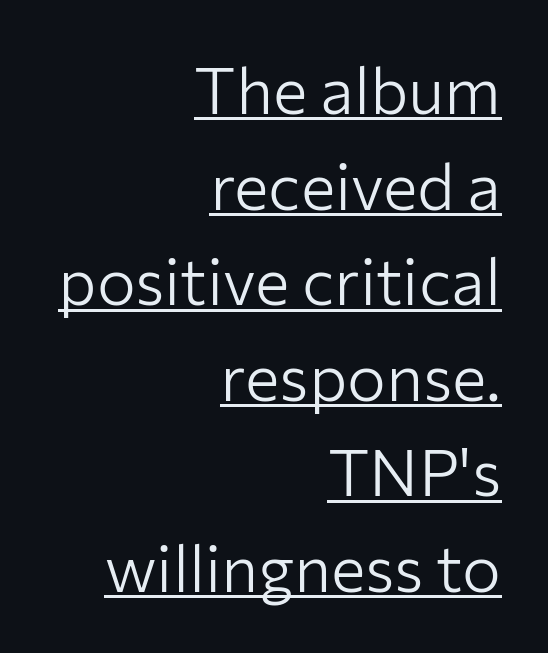
{"serif": "no", "italic": "no", "bold": "no", "weight": "light", "width": "normal", "stroke_contrast": "low", "x_height": "medium", "monospaced": "no", "underline": "yes", "align": "right", "line_spacing": "normal", "line_spacing_ratio": 1.47, "letter_spacing": "normal", "letter_spacing_em": 0.0, "glyph_px": 65}
